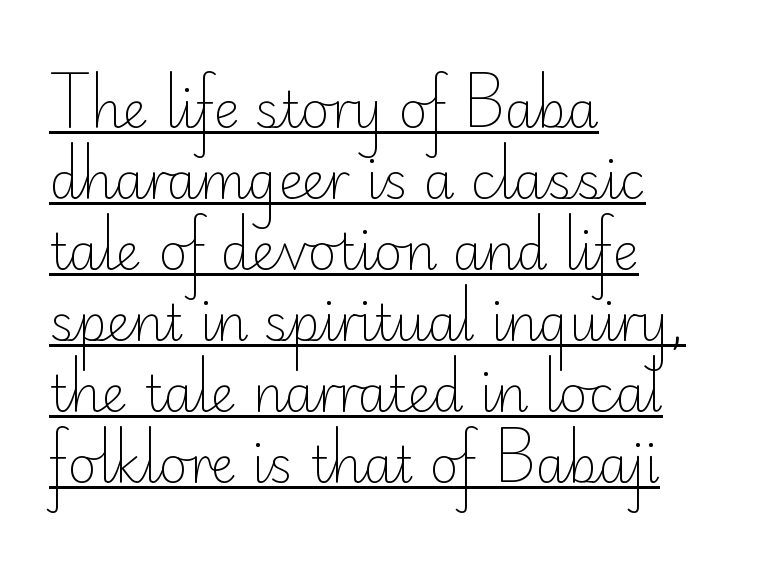
Q: Is the text bold? A: No.
Q: Is the text italic (slanted)? A: No, it is upright.
Q: Is the typeface a serif or a sans-serif typeface? A: Sans-serif.
Q: Is the text underlined? A: Yes.
Q: How is the paragraph aligned? A: Left-aligned.
Q: Is the spacing between letters normal or unusually wide? A: Normal.
Q: Is the spacing between lines tight, normal or loose? A: Normal.
Q: Width (condensed, normal, or wide)? A: Normal.
Q: Stroke contrast? A: Low.
Q: x-height? A: Small.
Q: Monospaced? A: No.
